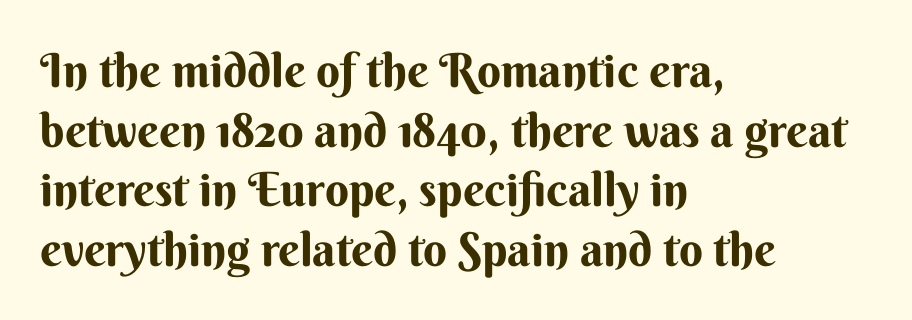
The image shows 47 px bold sans-serif type, upright; set left-aligned, normal line spacing (1.27x), normal letter spacing, not underlined; medium stroke contrast and a small x-height.
